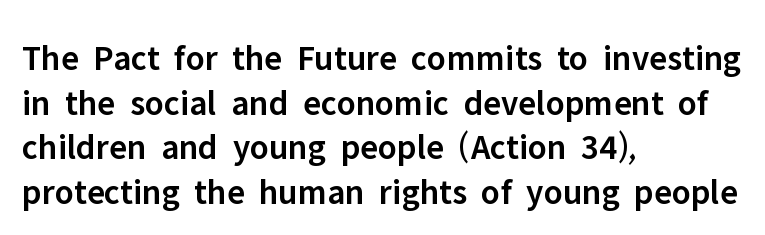
Serif or sans? Sans — the stroke terminals are bare. You could not count columns in this text — the font is proportionally spaced. No word sits above an underline. Compared with a centered layout, this one pins lines to the left instead. Firm but not heavy-handed strokes: this text is semibold.
